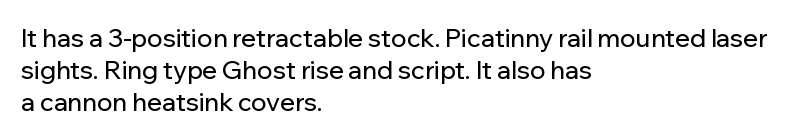
{"italic": "no", "underline": "no", "align": "left", "line_spacing": "normal", "line_spacing_ratio": 1.28, "letter_spacing": "normal", "letter_spacing_em": 0.0, "glyph_px": 25}
